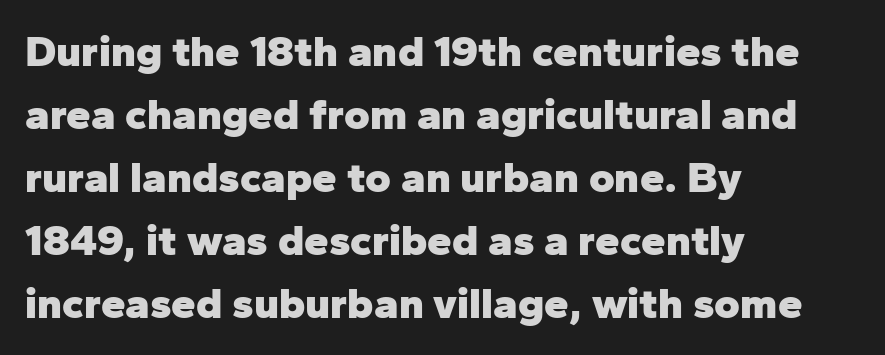
Q: Is the text bold? A: Yes.
Q: Is the text italic (slanted)? A: No, it is upright.
Q: Is the typeface a serif or a sans-serif typeface? A: Sans-serif.
Q: Is the text underlined? A: No.
Q: How is the paragraph aligned? A: Left-aligned.
Q: Is the spacing between letters normal or unusually wide? A: Normal.
Q: Is the spacing between lines tight, normal or loose? A: Normal.
Q: Width (condensed, normal, or wide)? A: Normal.
Q: Stroke contrast? A: Low.
Q: x-height? A: Medium.
Q: Monospaced? A: No.
